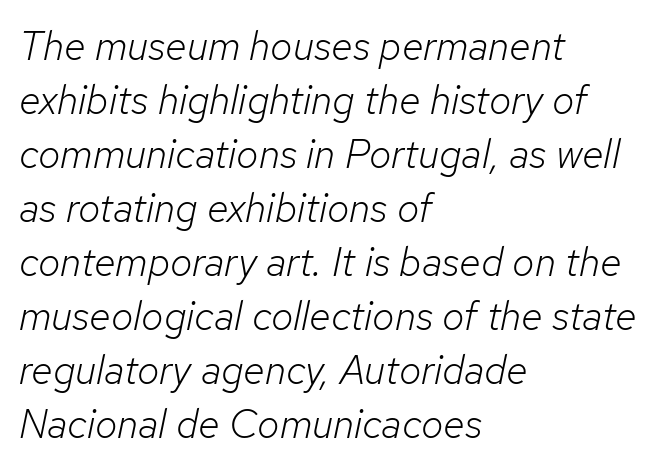
{"italic": "yes", "lean": "right", "slant_degrees": 12, "bold": "no", "weight": "light", "width": "normal", "stroke_contrast": "low", "x_height": "medium", "monospaced": "no", "underline": "no", "align": "left", "line_spacing": "normal", "line_spacing_ratio": 1.35, "letter_spacing": "normal", "letter_spacing_em": 0.0, "glyph_px": 40}
